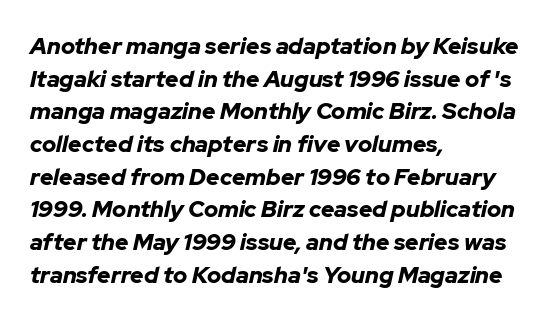
{"italic": "yes", "lean": "right", "slant_degrees": 12, "bold": "yes", "underline": "no", "align": "left", "line_spacing": "normal", "line_spacing_ratio": 1.42, "letter_spacing": "normal", "letter_spacing_em": 0.0, "glyph_px": 23}
